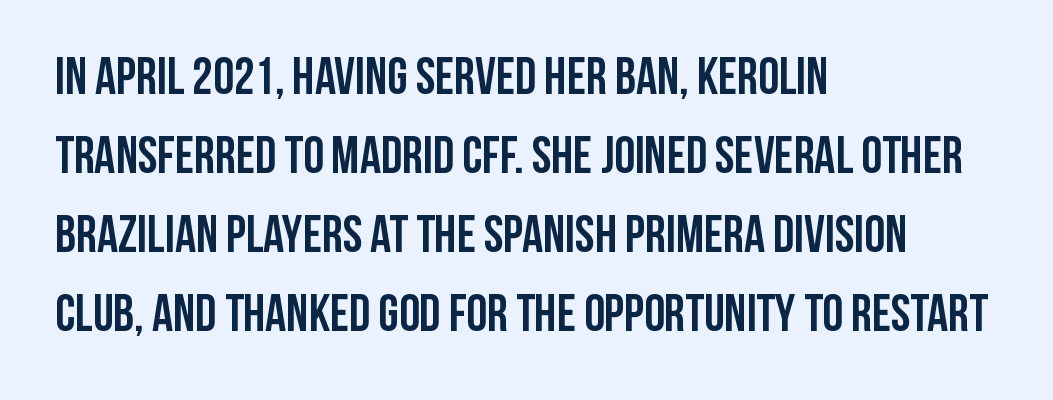
{"serif": "no", "italic": "no", "bold": "yes", "weight": "semibold", "width": "condensed", "stroke_contrast": "low", "x_height": "large", "monospaced": "no", "underline": "no", "align": "left", "line_spacing": "normal", "line_spacing_ratio": 1.52, "letter_spacing": "normal", "letter_spacing_em": 0.0, "glyph_px": 52}
